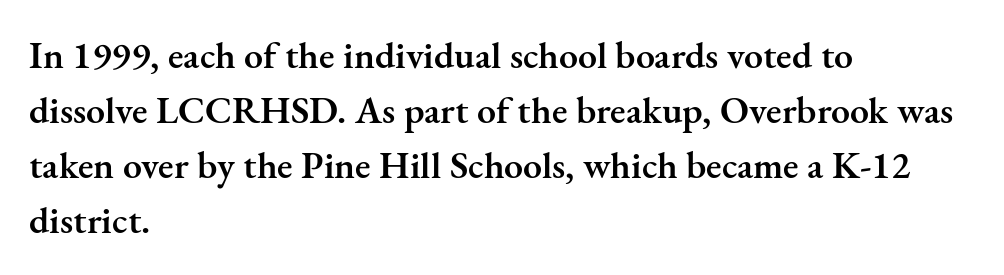
Each row of text sits above clean, open space. What kind of face is this? One with serifs. Between one letter and the next there's only the usual sliver of space. The leading is moderate, giving the passage an even texture.
